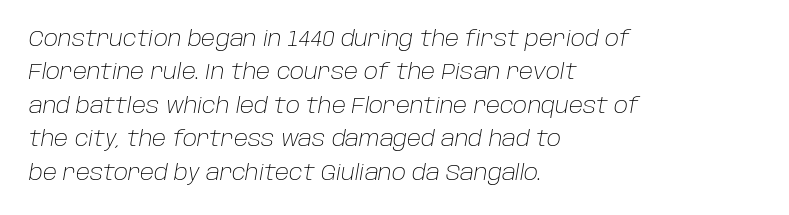
The image shows 21 px text type, italic (leaning right); set left-aligned, normal line spacing (1.59x), normal letter spacing, not underlined.
